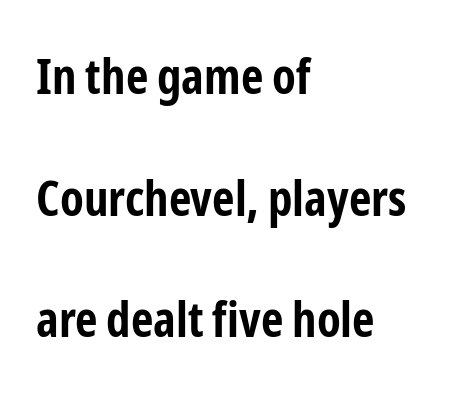
{"serif": "no", "italic": "no", "bold": "yes", "weight": "bold", "width": "condensed", "stroke_contrast": "low", "x_height": "medium", "monospaced": "no", "underline": "no", "align": "left", "line_spacing": "loose", "line_spacing_ratio": 2.48, "letter_spacing": "normal", "letter_spacing_em": 0.0, "glyph_px": 49}
